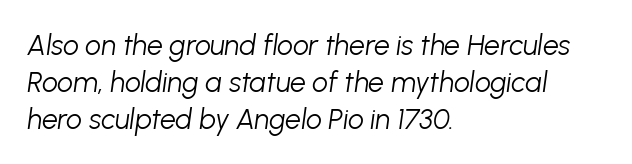
Q: Is the text bold? A: No.
Q: Is the text italic (slanted)? A: Yes, it leans right by about 8 degrees.
Q: Is the text underlined? A: No.
Q: How is the paragraph aligned? A: Left-aligned.
Q: Is the spacing between letters normal or unusually wide? A: Normal.
Q: Is the spacing between lines tight, normal or loose? A: Normal.
Q: Width (condensed, normal, or wide)? A: Normal.
Q: Stroke contrast? A: Low.
Q: x-height? A: Medium.
Q: Monospaced? A: No.
